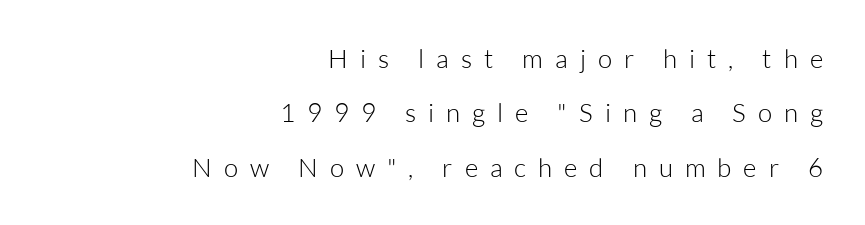
{"italic": "no", "bold": "no", "underline": "no", "align": "right", "line_spacing": "loose", "line_spacing_ratio": 2.09, "letter_spacing": "wide", "letter_spacing_em": 0.46, "glyph_px": 26}
